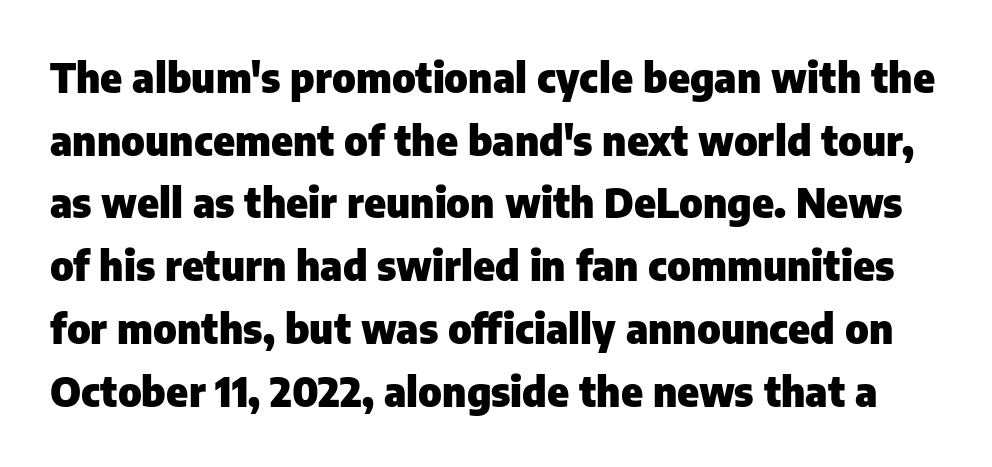
Nobody touched the tracking dial on this one. Nope, not italic — everything's standing straight. The font is running at its bold setting. Letterform terminals end flat and unadorned throughout the passage. Quick note: interline space is typical.
